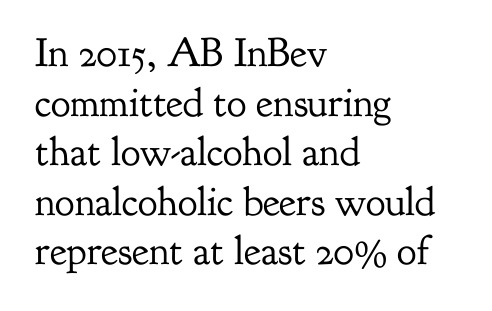
The words here are not underlined. Leftover space on each line is placed entirely after the last word. The font is comparable to plain body text, perhaps lighter. A typesetter would call this proportional, since set widths differ per character. Quick note: not italic, upright. This rendering employs a face with finishing strokes, i.e., a serif.
